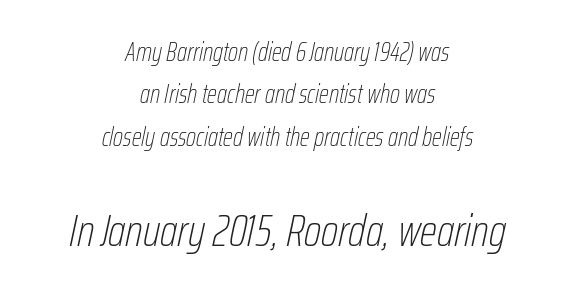
{"italic": "yes", "lean": "right", "slant_degrees": 12, "bold": "no", "weight": "thin", "width": "condensed", "stroke_contrast": "low", "x_height": "medium", "monospaced": "no", "underline": "no", "align": "center", "line_spacing": "normal", "line_spacing_ratio": 1.63, "letter_spacing": "normal", "letter_spacing_em": 0.0, "larger_block": "second", "size_ratio": 1.73, "glyph_px": 45}
